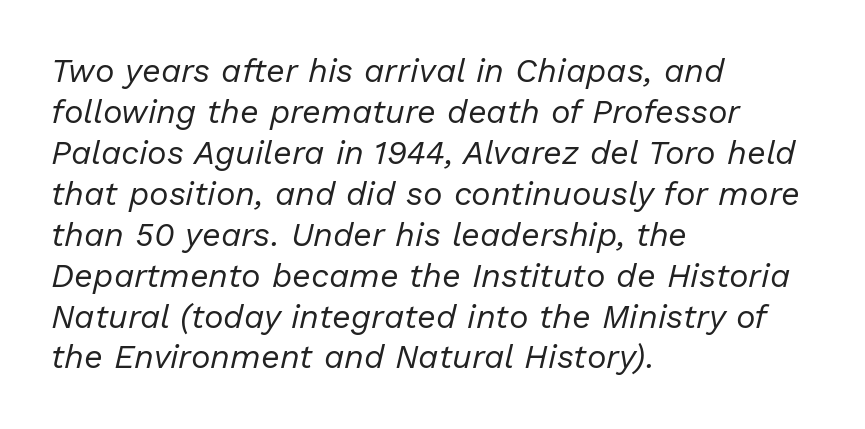
The image shows 33 px regular-weight type, italic (leaning right); set left-aligned, line spacing 1.24x, normal letter spacing, not underlined; low stroke contrast and a medium x-height.
